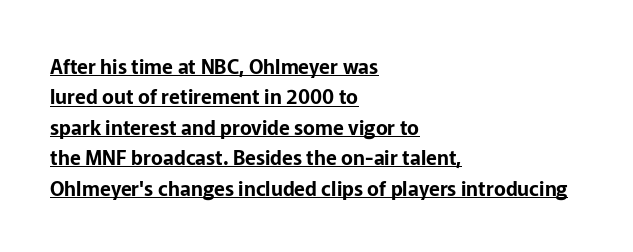
Q: Is the text italic (slanted)? A: No, it is upright.
Q: Is the text underlined? A: Yes.
Q: How is the paragraph aligned? A: Left-aligned.
Q: Is the spacing between letters normal or unusually wide? A: Normal.
Q: Is the spacing between lines tight, normal or loose? A: Normal.
